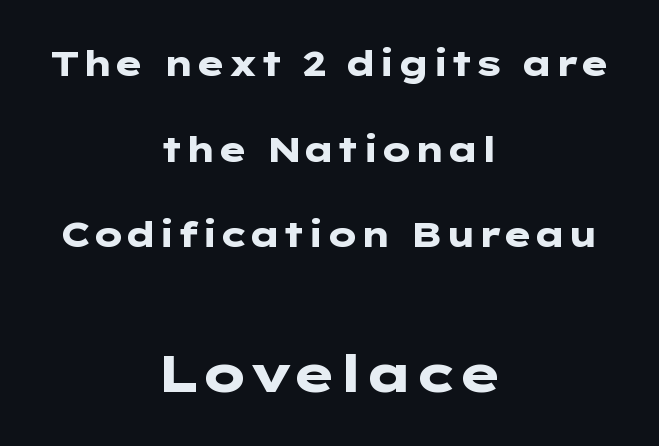
You can tell it's not italic because the verticals are truly vertical. A typesetter would call this leading open, well beyond the default. In terms of weight, the rendering is a true, heavy bold. You can tell from the bare stems that sans-serif type was used. If you folded the block vertically in half, each line would mirror itself in length.
